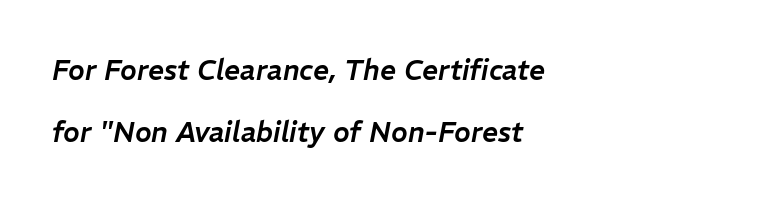
Q: Is the text italic (slanted)? A: Yes, it leans right by about 11 degrees.
Q: Is the text underlined? A: No.
Q: How is the paragraph aligned? A: Left-aligned.
Q: Is the spacing between letters normal or unusually wide? A: Normal.
Q: Is the spacing between lines tight, normal or loose? A: Loose.
Q: Width (condensed, normal, or wide)? A: Normal.
Q: Stroke contrast? A: Low.
Q: x-height? A: Medium.
Q: Monospaced? A: No.
